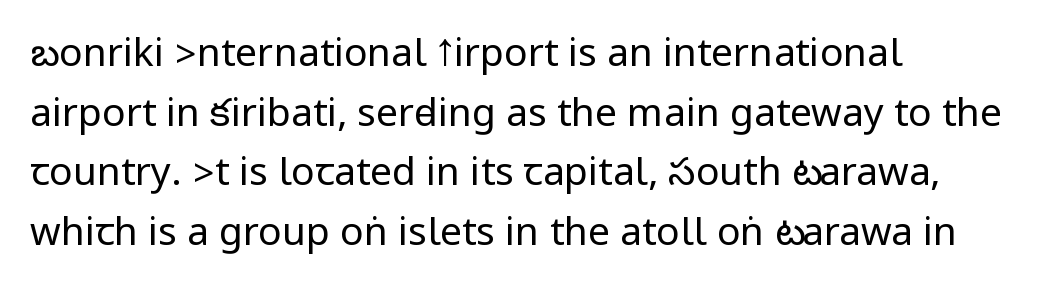
This sample keeps an unexceptional amount of space between lines. Any mark beneath the type? The region is blank. Every stem runs plumb, perpendicular to the baseline. The ragged edge is on the right, which tells us the setting is flush left. What stands out about the letter spacing? Nothing — it is the standard amount. A quiet, ordinary-to-light weight characterises the typeface.
